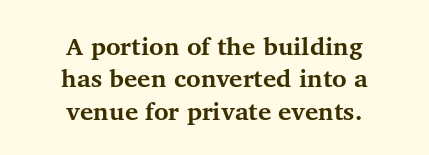
Q: Is the text bold? A: Yes.
Q: Is the text italic (slanted)? A: No, it is upright.
Q: Is the text underlined? A: No.
Q: How is the paragraph aligned? A: Centered.
Q: Is the spacing between letters normal or unusually wide? A: Normal.
Q: Is the spacing between lines tight, normal or loose? A: Normal.
